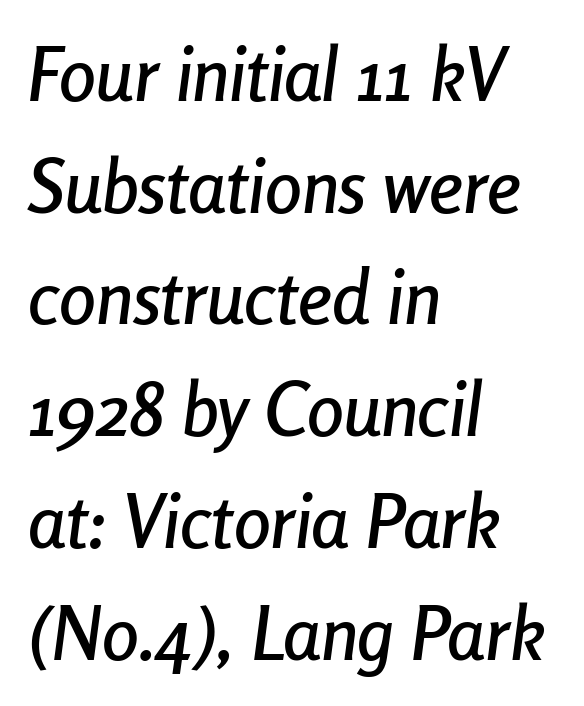
The image shows 74 px condensed type, italic (leaning right); set left-aligned, normal line spacing (1.51x), normal letter spacing, not underlined; low stroke contrast and a medium x-height.
